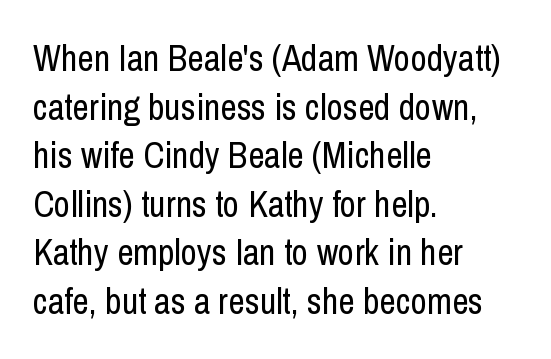
The font family rendered here belongs to the sans-serif group. When letters stand straight like this, we call the style roman or upright. There is no visible air inserted between adjacent glyphs. Compared with typical paragraphs, the rows here are spaced about the same. Letters rest on an invisible, unmarked baseline. Think standard paragraph weight, or any step lighter than that.
